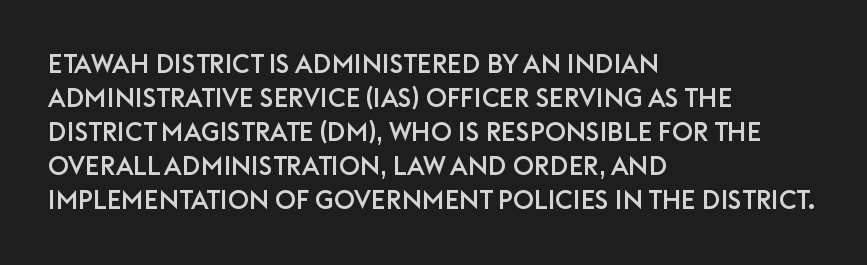
The image shows 26 px text type, upright; set left-aligned, normal line spacing (1.31x), normal letter spacing, not underlined.
